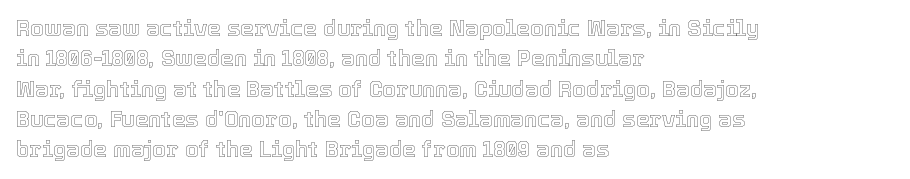
Q: Is the text italic (slanted)? A: No, it is upright.
Q: Is the text underlined? A: No.
Q: How is the paragraph aligned? A: Left-aligned.
Q: Is the spacing between letters normal or unusually wide? A: Normal.
Q: Is the spacing between lines tight, normal or loose? A: Normal.
